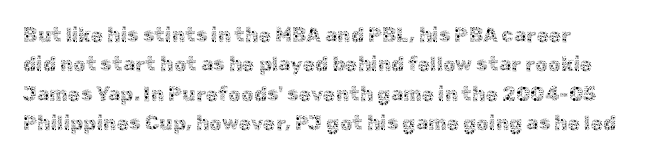
{"italic": "no", "bold": "no", "underline": "no", "line_spacing": "normal", "line_spacing_ratio": 1.47, "letter_spacing": "normal", "letter_spacing_em": 0.0, "glyph_px": 20}
